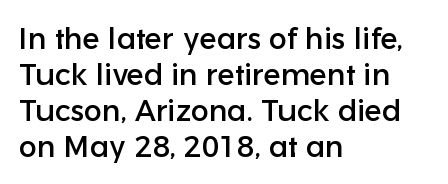
{"serif": "no", "italic": "no", "width": "normal", "stroke_contrast": "low", "x_height": "medium", "monospaced": "no", "underline": "no", "align": "left", "line_spacing_ratio": 1.2, "letter_spacing": "normal", "letter_spacing_em": 0.0, "glyph_px": 30}
